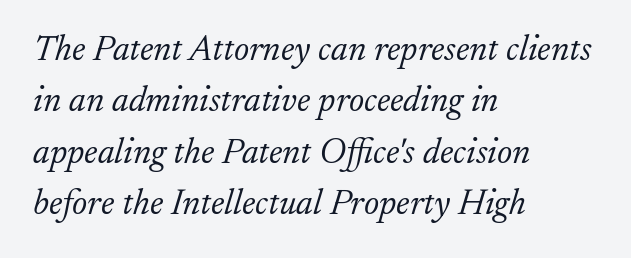
The image shows 36 px light serif type, italic (leaning right); set left-aligned, normal line spacing (1.43x), normal letter spacing, not underlined; low stroke contrast and a small x-height.
